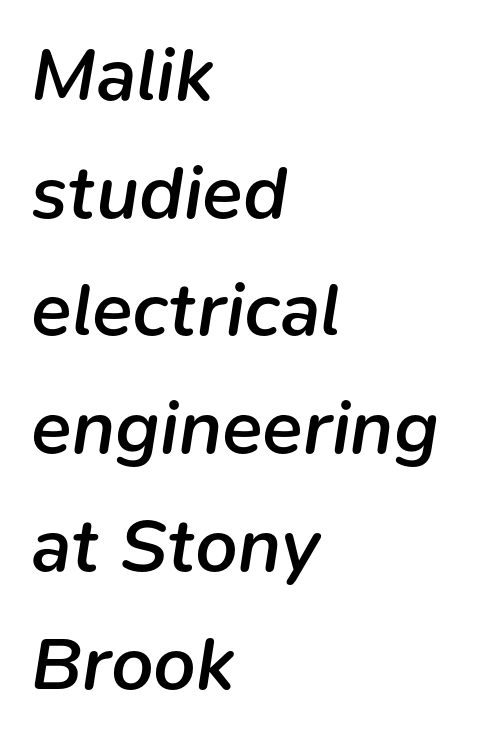
Q: Is the text bold? A: Semi-bold.
Q: Is the text italic (slanted)? A: Yes, it leans right by about 9 degrees.
Q: Is the text underlined? A: No.
Q: How is the paragraph aligned? A: Left-aligned.
Q: Is the spacing between letters normal or unusually wide? A: Normal.
Q: Is the spacing between lines tight, normal or loose? A: Normal.
Q: Width (condensed, normal, or wide)? A: Normal.
Q: Stroke contrast? A: Low.
Q: x-height? A: Medium.
Q: Monospaced? A: No.
